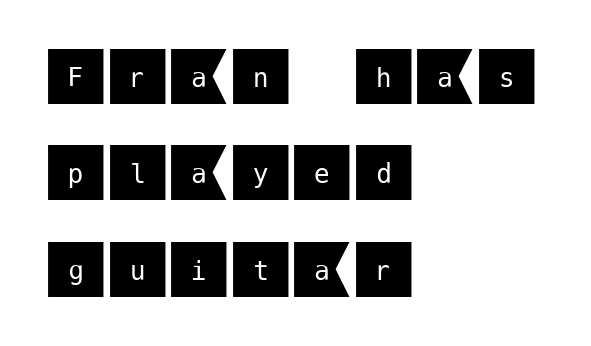
Q: Is the text italic (slanted)? A: No, it is upright.
Q: Is the typeface a serif or a sans-serif typeface? A: Sans-serif.
Q: Is the text underlined? A: No.
Q: How is the paragraph aligned? A: Left-aligned.
Q: Is the spacing between letters normal or unusually wide? A: Normal.
Q: Is the spacing between lines tight, normal or loose? A: Normal.
Q: Width (condensed, normal, or wide)? A: Normal.
Q: Stroke contrast? A: Medium.
Q: x-height? A: Large.
